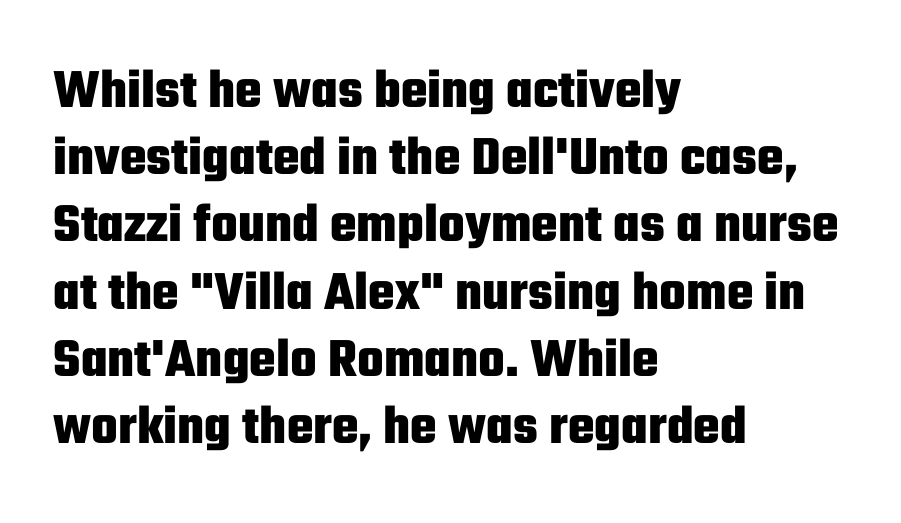
Serif or sans? Sans — the stroke terminals are bare. Inter-character spacing is left at the font's built-in metrics. Bare-footed words on every line. Notice how thick the strokes are: this is what a full bold looks like. Every stem runs plumb, perpendicular to the baseline.
